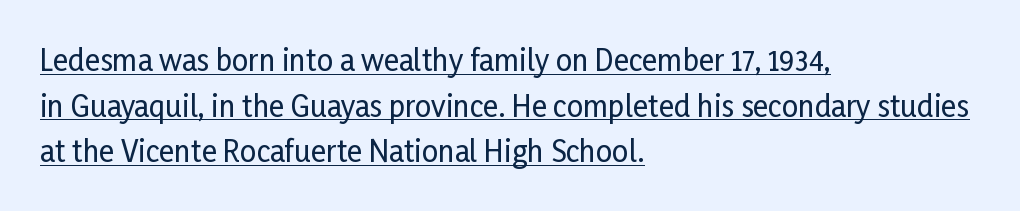
Q: Is the text italic (slanted)? A: No, it is upright.
Q: Is the typeface a serif or a sans-serif typeface? A: Sans-serif.
Q: Is the text underlined? A: Yes.
Q: How is the paragraph aligned? A: Left-aligned.
Q: Is the spacing between letters normal or unusually wide? A: Normal.
Q: Is the spacing between lines tight, normal or loose? A: Normal.
Q: Width (condensed, normal, or wide)? A: Condensed.
Q: Stroke contrast? A: Low.
Q: x-height? A: Medium.
Q: Monospaced? A: No.
